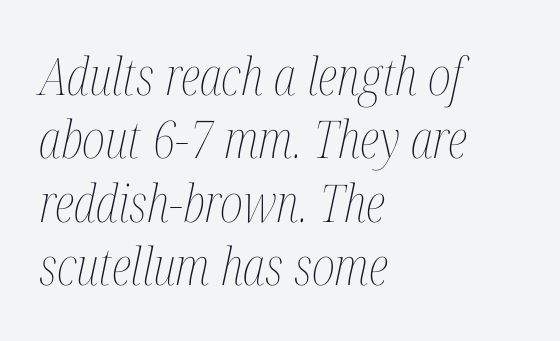
{"italic": "yes", "lean": "right", "slant_degrees": 12, "bold": "no", "weight": "thin", "width": "condensed", "stroke_contrast": "medium", "x_height": "medium", "monospaced": "no", "underline": "no", "align": "left", "line_spacing_ratio": 1.22, "letter_spacing": "normal", "letter_spacing_em": 0.0, "glyph_px": 52}
